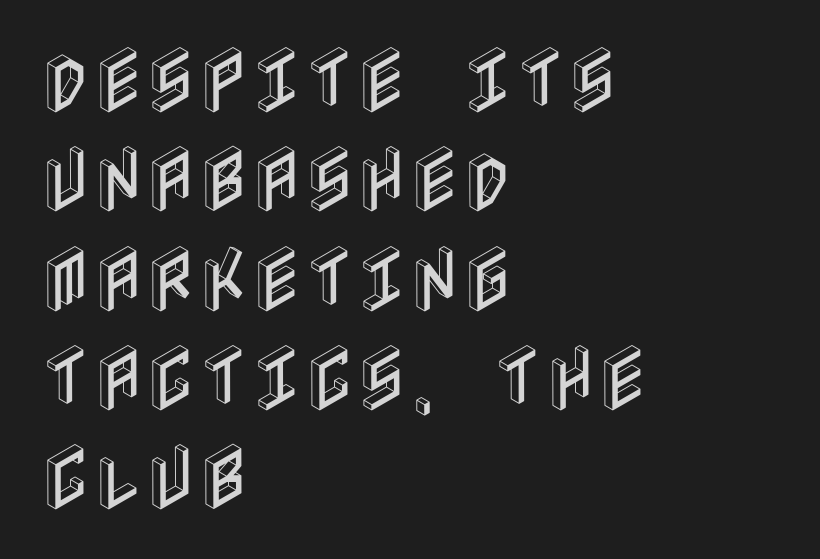
Compared with typical paragraphs, the rows here are spaced about the same. The lines are quadded left. Italic: no, the glyphs are upright roman. Inter-character spacing is left at the font's built-in metrics.
